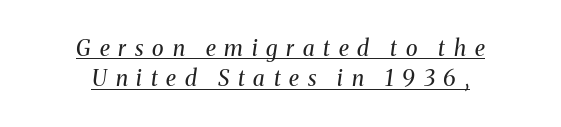
Tracking here is generous; glyphs stand well apart from one another. The rendering uses a moderate line-height, typical for paragraphs. Glance below the letters and you will spot a drawn line. Caption: face not bold, strokes unweighted. Notice how the stems are inclined rather than vertical — that's the hallmark of italics.
